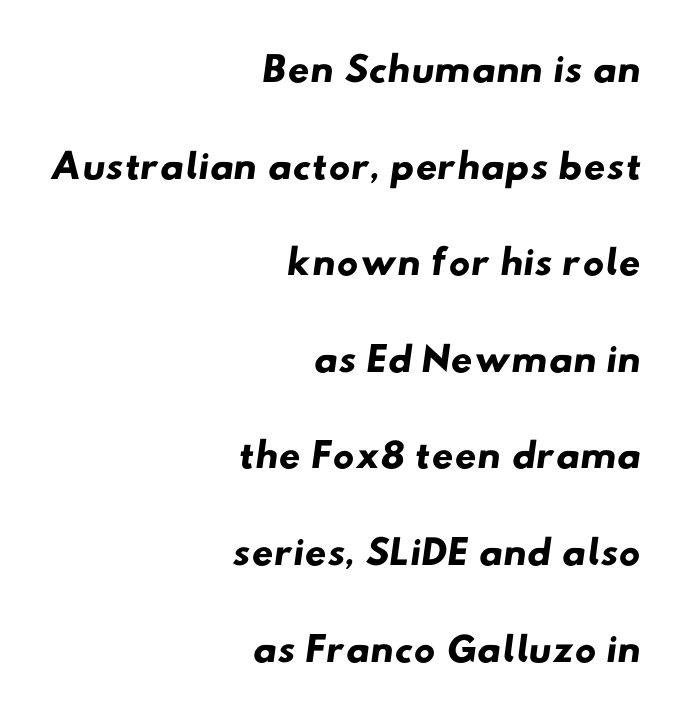
The image shows 60 px wide sans-serif type; set right-aligned, normal line spacing (1.61x), normal letter spacing, not underlined; low stroke contrast and a small x-height.
